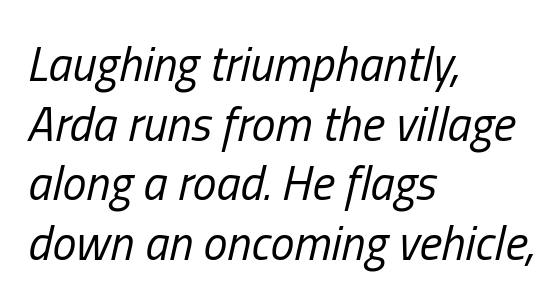
{"italic": "yes", "lean": "right", "slant_degrees": 13, "bold": "no", "weight": "regular", "width": "condensed", "stroke_contrast": "low", "x_height": "medium", "monospaced": "no", "underline": "no", "align": "left", "line_spacing_ratio": 1.24, "letter_spacing": "normal", "letter_spacing_em": 0.0, "glyph_px": 48}
